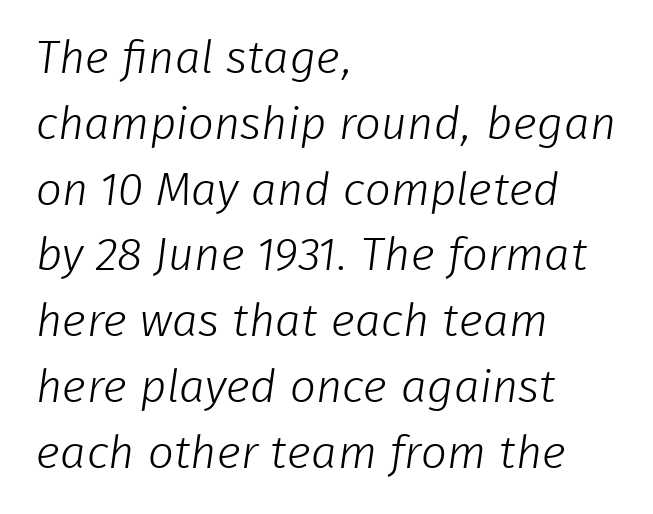
Q: Is the text bold? A: No.
Q: Is the typeface a serif or a sans-serif typeface? A: Sans-serif.
Q: Is the text underlined? A: No.
Q: How is the paragraph aligned? A: Left-aligned.
Q: Is the spacing between letters normal or unusually wide? A: Normal.
Q: Is the spacing between lines tight, normal or loose? A: Normal.
Q: Width (condensed, normal, or wide)? A: Normal.
Q: Stroke contrast? A: Low.
Q: x-height? A: Medium.
Q: Monospaced? A: No.
